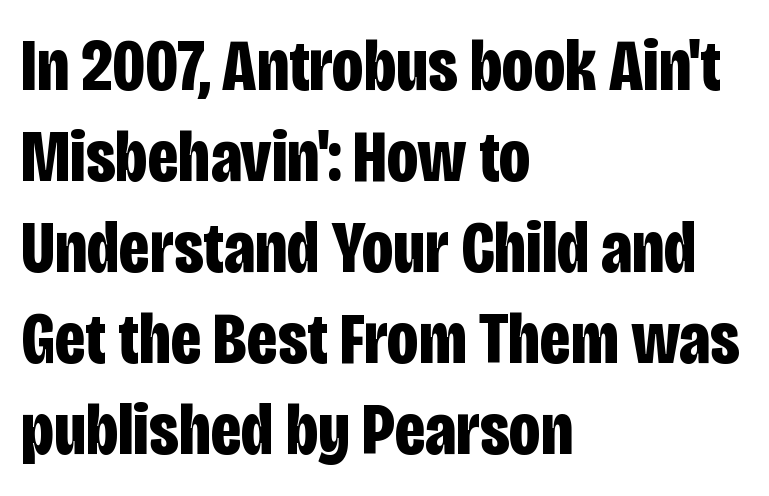
The passage shown is typed in a proportional face where columns would drift. Just letters on the line, the space beneath them empty. I'd describe the lettering as bold — thick and assertive. Typographically, this falls in the sans-serif category.
